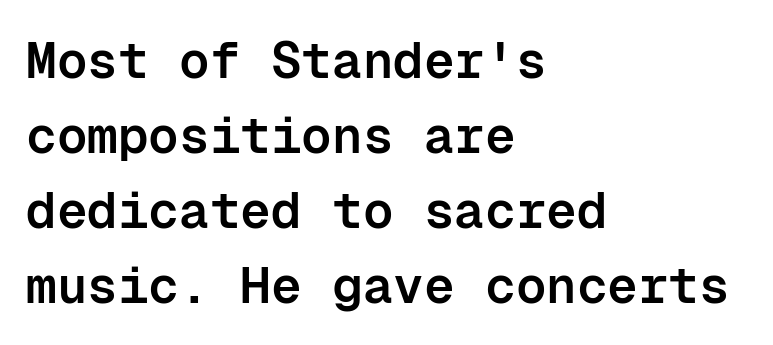
{"serif": "no", "italic": "no", "bold": "semi", "weight": "semibold", "width": "normal", "stroke_contrast": "low", "x_height": "medium", "monospaced": "yes", "underline": "no", "align": "left", "line_spacing": "normal", "line_spacing_ratio": 1.47, "letter_spacing": "normal", "letter_spacing_em": 0.0, "glyph_px": 51}
